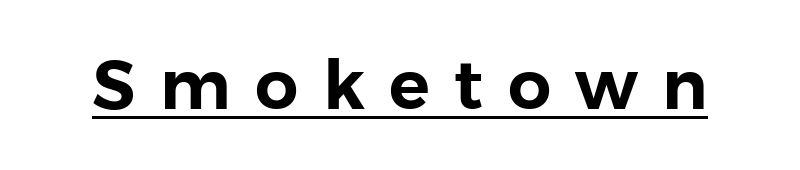
Q: Is the text italic (slanted)? A: No, it is upright.
Q: Is the typeface a serif or a sans-serif typeface? A: Sans-serif.
Q: Is the text underlined? A: Yes.
Q: Is the spacing between letters normal or unusually wide? A: Unusually wide.
Q: Width (condensed, normal, or wide)? A: Normal.
Q: Stroke contrast? A: Low.
Q: x-height? A: Medium.
Q: Monospaced? A: No.
